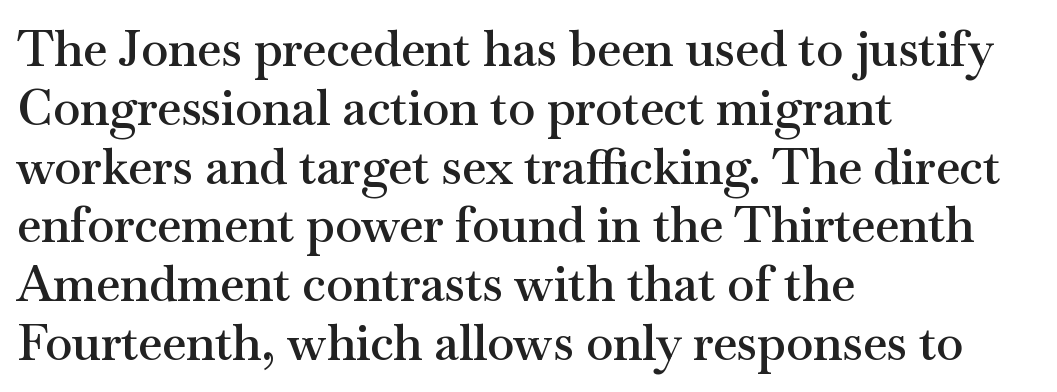
Q: Is the text bold? A: Semi-bold.
Q: Is the text italic (slanted)? A: No, it is upright.
Q: Is the typeface a serif or a sans-serif typeface? A: Serif.
Q: Is the text underlined? A: No.
Q: How is the paragraph aligned? A: Left-aligned.
Q: Is the spacing between letters normal or unusually wide? A: Normal.
Q: Width (condensed, normal, or wide)? A: Wide.
Q: Stroke contrast? A: Medium.
Q: x-height? A: Small.
Q: Monospaced? A: No.
